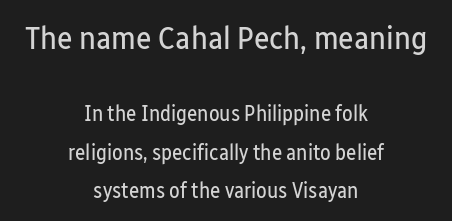
The image shows 33 px regular-weight, condensed sans-serif type, upright; set centered, line spacing 1.73x, normal letter spacing, not underlined; the first (top) block is 1.5x larger; low stroke contrast and a medium x-height.
